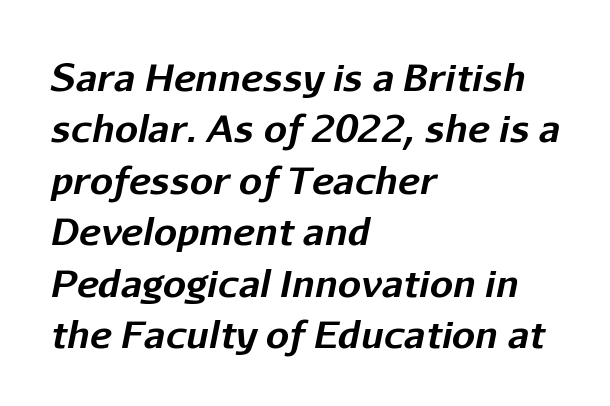
{"italic": "yes", "lean": "right", "slant_degrees": 11, "bold": "yes", "weight": "bold", "width": "normal", "stroke_contrast": "low", "x_height": "medium", "monospaced": "no", "underline": "no", "align": "left", "line_spacing": "normal", "line_spacing_ratio": 1.39, "letter_spacing": "normal", "letter_spacing_em": 0.0, "glyph_px": 37}
